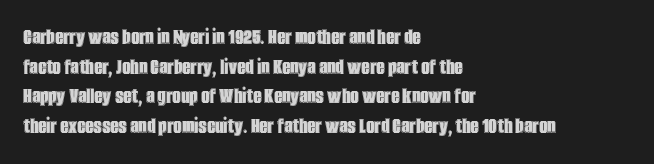
Q: Is the text italic (slanted)? A: No, it is upright.
Q: Is the text underlined? A: No.
Q: How is the paragraph aligned? A: Left-aligned.
Q: Is the spacing between letters normal or unusually wide? A: Normal.
Q: Is the spacing between lines tight, normal or loose? A: Normal.
